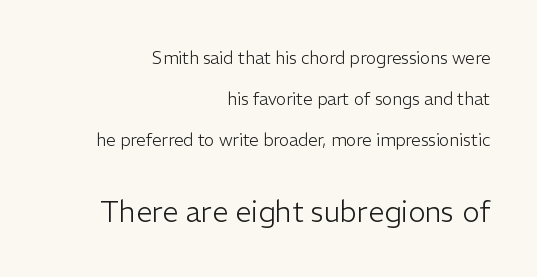
{"serif": "no", "italic": "no", "bold": "no", "weight": "light", "width": "normal", "stroke_contrast": "low", "x_height": "medium", "monospaced": "no", "underline": "no", "align": "right", "line_spacing": "loose", "line_spacing_ratio": 2.4, "letter_spacing": "normal", "letter_spacing_em": 0.0, "larger_block": "second", "size_ratio": 1.71, "glyph_px": 29}
